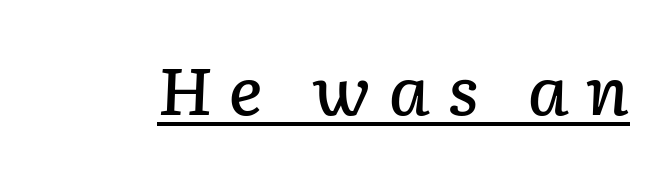
The image shows 65 px semibold type, italic (leaning right); set unusually wide letter spacing (+0.25 em), underlined; low stroke contrast and a medium x-height.
